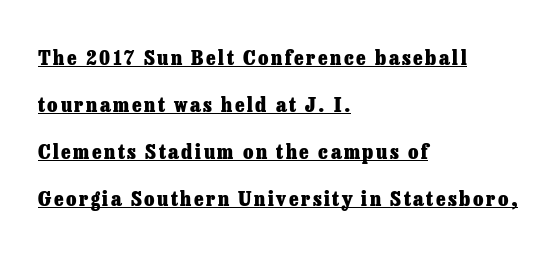
Ascenders rise straight up at ninety degrees. You could fit nearly another row in the gap between these rows. This sample is left-justified, so line endings fall wherever the words run out. What weight is shown? A full bold with thick strokes.
